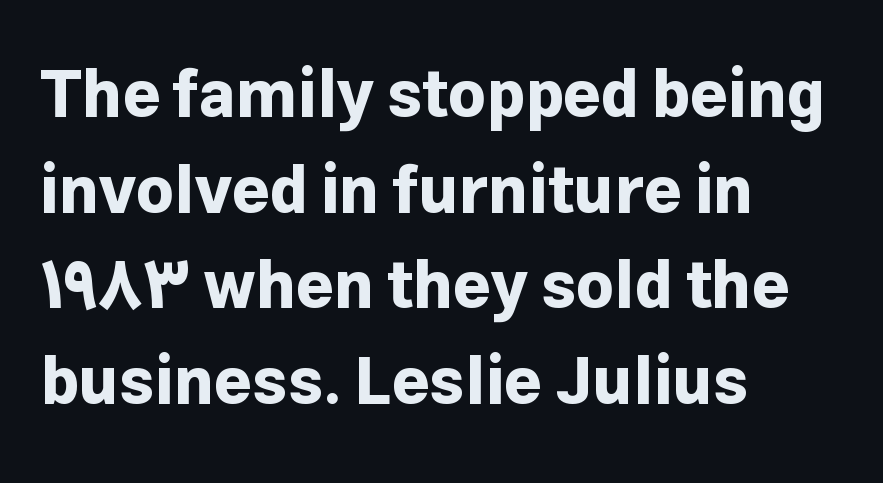
Q: Is the text bold? A: Yes.
Q: Is the text italic (slanted)? A: No, it is upright.
Q: Is the typeface a serif or a sans-serif typeface? A: Sans-serif.
Q: Is the text underlined? A: No.
Q: How is the paragraph aligned? A: Left-aligned.
Q: Is the spacing between letters normal or unusually wide? A: Normal.
Q: Is the spacing between lines tight, normal or loose? A: Normal.
Q: Width (condensed, normal, or wide)? A: Normal.
Q: Stroke contrast? A: Low.
Q: x-height? A: Medium.
Q: Monospaced? A: No.
